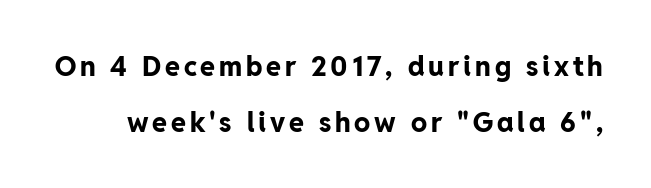
The image shows 27 px bold type, upright; set loose line spacing (2.07x), not underlined.
